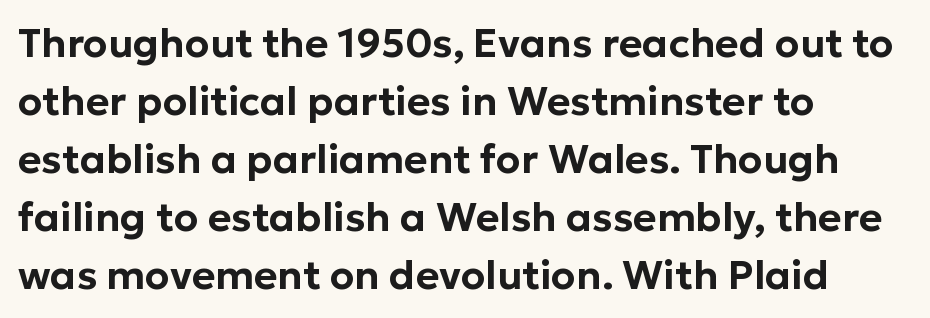
The image shows 40 px sans-serif type, upright; set left-aligned, normal line spacing (1.45x), normal letter spacing, not underlined; low stroke contrast and a medium x-height.
